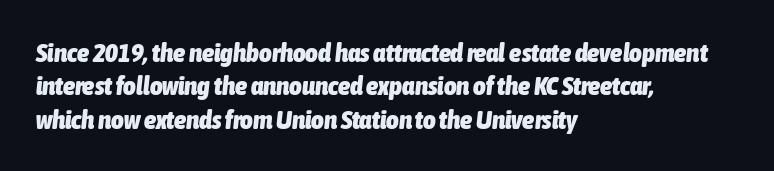
{"italic": "yes", "lean": "right", "slant_degrees": 6, "bold": "yes", "underline": "no", "align": "left", "line_spacing_ratio": 1.24, "letter_spacing": "normal", "letter_spacing_em": 0.0, "glyph_px": 27}
